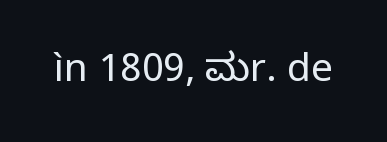
{"serif": "no", "italic": "no", "bold": "no", "weight": "regular", "width": "normal", "stroke_contrast": "low", "x_height": "medium", "monospaced": "no", "underline": "no", "letter_spacing": "normal", "letter_spacing_em": 0.0, "glyph_px": 39}
